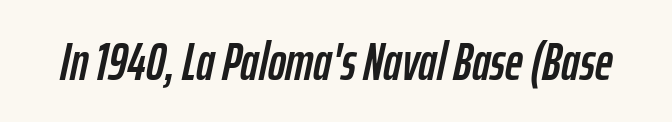
Has an underline been added? It has not. You could not count columns in this text — the font is proportionally spaced. Letter spacing: default. Looking at the ascenders, they clearly lean.
